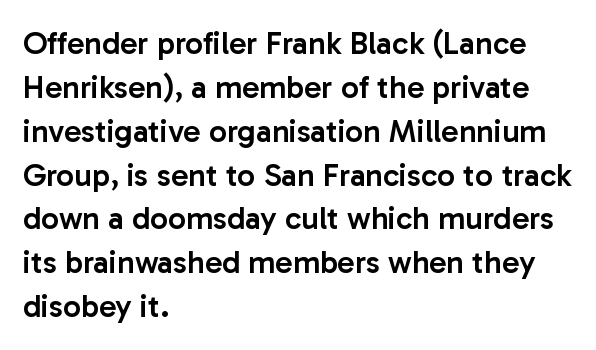
{"serif": "no", "italic": "no", "bold": "semi", "weight": "semibold", "width": "normal", "stroke_contrast": "low", "x_height": "medium", "monospaced": "no", "underline": "no", "align": "left", "line_spacing": "normal", "line_spacing_ratio": 1.37, "letter_spacing": "normal", "letter_spacing_em": 0.0, "glyph_px": 32}
